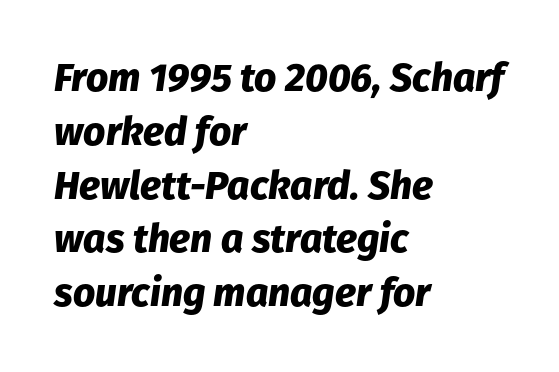
You could not count columns in this text — the font is proportionally spaced. Summary of weight: heavy, a full bold. Default kerning and tracking; the words read as compact shapes. The text carries the slant typical of an italic or oblique font. Clear beneath every line of the passage. Leading: standard.
